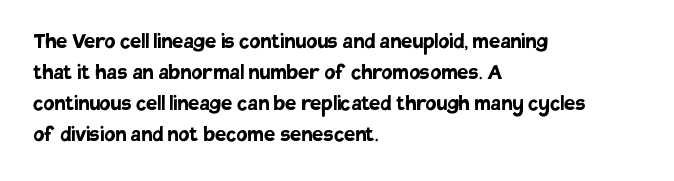
Q: Is the text bold? A: Yes.
Q: Is the text italic (slanted)? A: No, it is upright.
Q: Is the text underlined? A: No.
Q: How is the paragraph aligned? A: Left-aligned.
Q: Is the spacing between letters normal or unusually wide? A: Normal.
